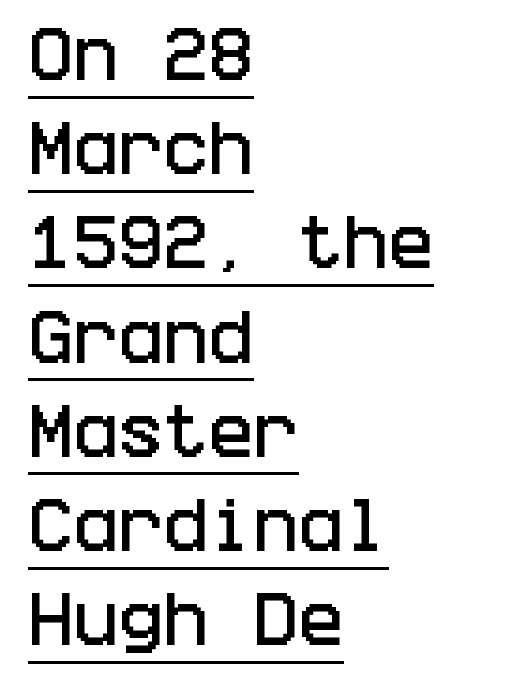
{"serif": "no", "italic": "no", "width": "condensed", "stroke_contrast": "low", "x_height": "large", "underline": "yes", "align": "left", "line_spacing": "normal", "line_spacing_ratio": 1.57, "letter_spacing": "normal", "letter_spacing_em": 0.0, "glyph_px": 60}
